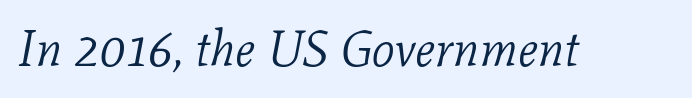
Proportional: the letters do not fall into vertical columns. Stem width sits at or under what a default text font uses. Lines of text with bare space underneath. These lines are composed in type with serifs. Characters are canted at an angle relative to the baseline's perpendicular.
